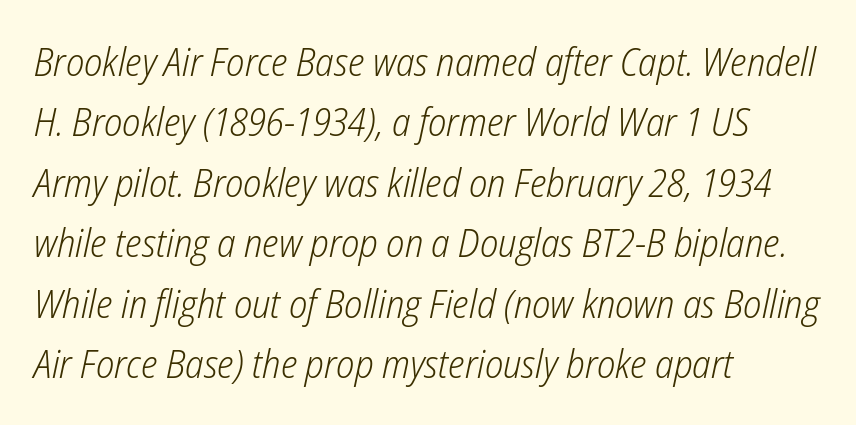
The image shows 39 px light, condensed type, italic (leaning right); set left-aligned, normal line spacing (1.55x), normal letter spacing, not underlined; low stroke contrast and a medium x-height.
